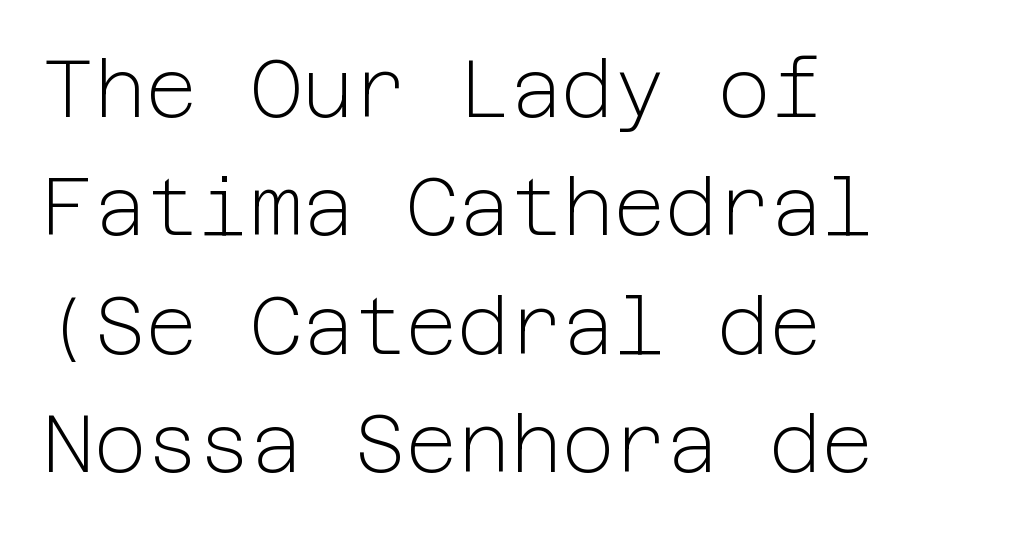
{"serif": "no", "italic": "no", "bold": "no", "weight": "light", "width": "normal", "stroke_contrast": "low", "x_height": "medium", "underline": "no", "align": "left", "line_spacing": "normal", "line_spacing_ratio": 1.48, "letter_spacing": "normal", "letter_spacing_em": 0.0, "glyph_px": 80}
